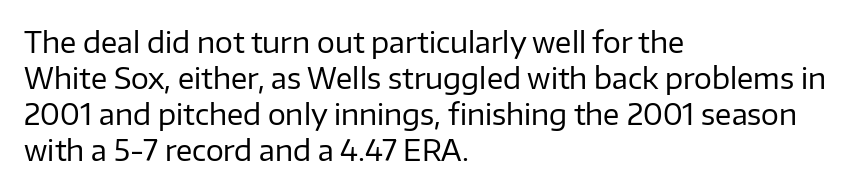
Q: Is the text bold? A: No.
Q: Is the text italic (slanted)? A: No, it is upright.
Q: Is the typeface a serif or a sans-serif typeface? A: Sans-serif.
Q: Is the text underlined? A: No.
Q: How is the paragraph aligned? A: Left-aligned.
Q: Is the spacing between letters normal or unusually wide? A: Normal.
Q: Is the spacing between lines tight, normal or loose? A: Normal.
Q: Width (condensed, normal, or wide)? A: Normal.
Q: Stroke contrast? A: Low.
Q: x-height? A: Medium.
Q: Monospaced? A: No.
